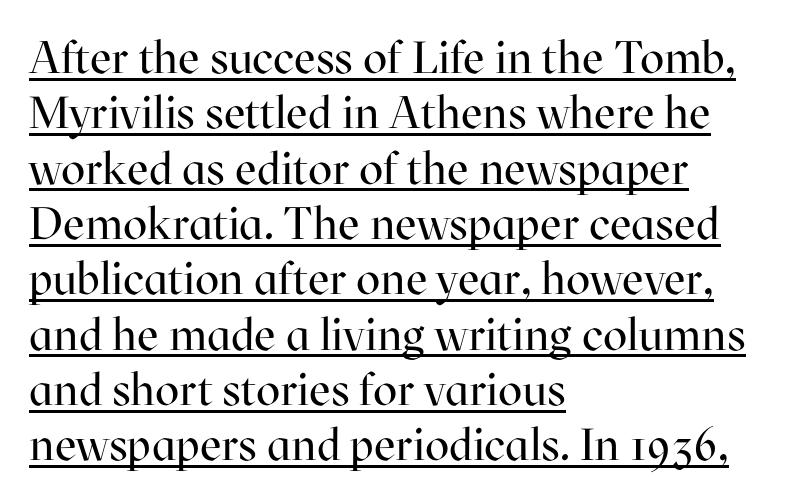
Q: Is the text bold? A: No.
Q: Is the text italic (slanted)? A: No, it is upright.
Q: Is the typeface a serif or a sans-serif typeface? A: Serif.
Q: Is the text underlined? A: Yes.
Q: How is the paragraph aligned? A: Left-aligned.
Q: Is the spacing between letters normal or unusually wide? A: Normal.
Q: Width (condensed, normal, or wide)? A: Normal.
Q: Stroke contrast? A: High.
Q: x-height? A: Medium.
Q: Monospaced? A: No.
